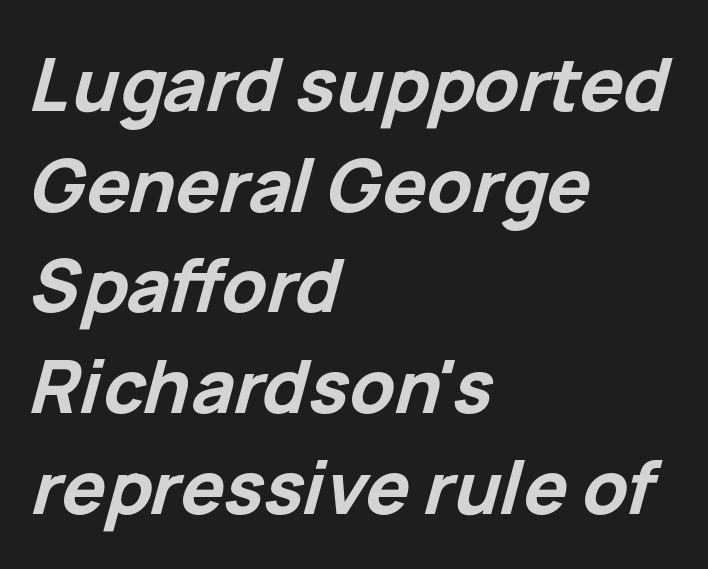
{"italic": "yes", "lean": "right", "slant_degrees": 15, "bold": "yes", "weight": "bold", "width": "normal", "stroke_contrast": "low", "x_height": "medium", "monospaced": "no", "underline": "no", "align": "left", "line_spacing": "normal", "line_spacing_ratio": 1.38, "letter_spacing": "normal", "letter_spacing_em": 0.0, "glyph_px": 73}
